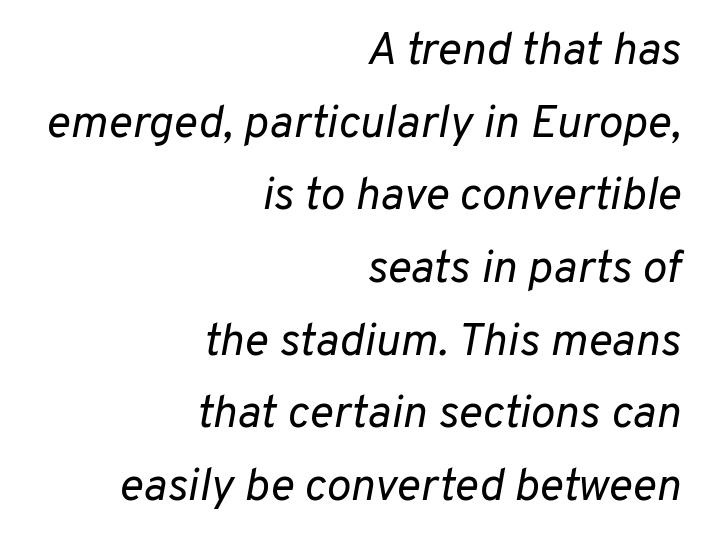
{"italic": "yes", "lean": "right", "slant_degrees": 10, "bold": "no", "weight": "regular", "width": "normal", "stroke_contrast": "low", "x_height": "medium", "monospaced": "no", "underline": "no", "align": "right", "line_spacing": "normal", "line_spacing_ratio": 1.58, "letter_spacing": "normal", "letter_spacing_em": 0.0, "glyph_px": 46}
